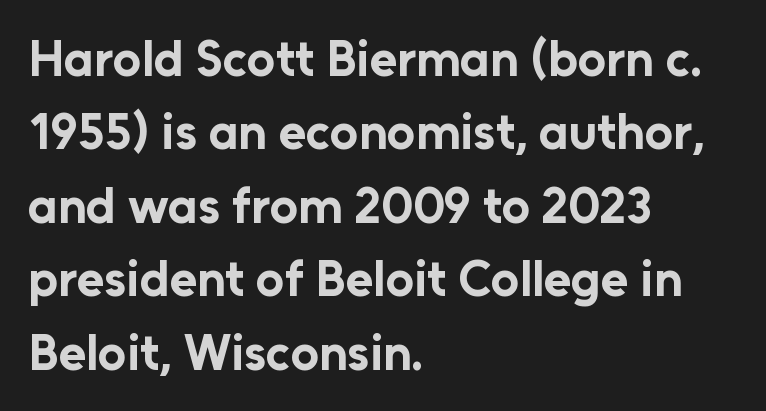
Q: Is the text bold? A: Yes.
Q: Is the text italic (slanted)? A: No, it is upright.
Q: Is the typeface a serif or a sans-serif typeface? A: Sans-serif.
Q: Is the text underlined? A: No.
Q: How is the paragraph aligned? A: Left-aligned.
Q: Is the spacing between letters normal or unusually wide? A: Normal.
Q: Is the spacing between lines tight, normal or loose? A: Normal.
Q: Width (condensed, normal, or wide)? A: Normal.
Q: Stroke contrast? A: Low.
Q: x-height? A: Medium.
Q: Monospaced? A: No.
